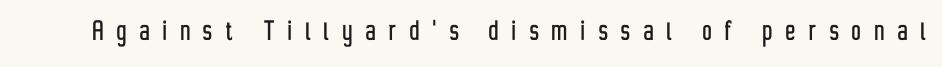
{"serif": "no", "italic": "no", "width": "condensed", "stroke_contrast": "low", "x_height": "medium", "monospaced": "no", "underline": "no", "letter_spacing": "wide", "letter_spacing_em": 0.42, "glyph_px": 32}
